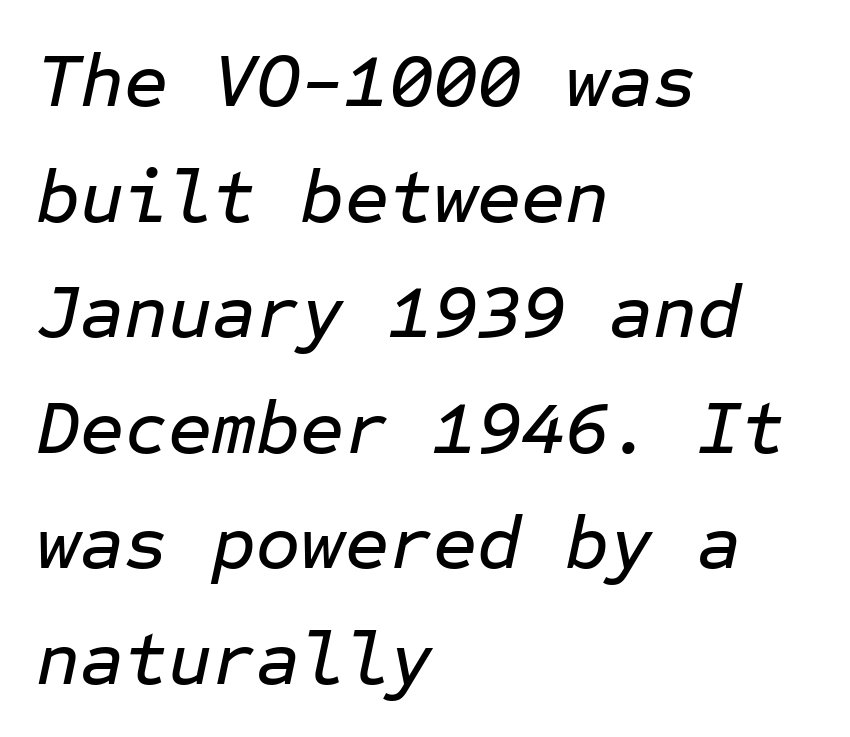
{"italic": "yes", "lean": "right", "slant_degrees": 12, "width": "normal", "stroke_contrast": "low", "x_height": "medium", "monospaced": "yes", "underline": "no", "align": "left", "line_spacing": "normal", "line_spacing_ratio": 1.52, "letter_spacing": "normal", "letter_spacing_em": 0.0, "glyph_px": 76}
